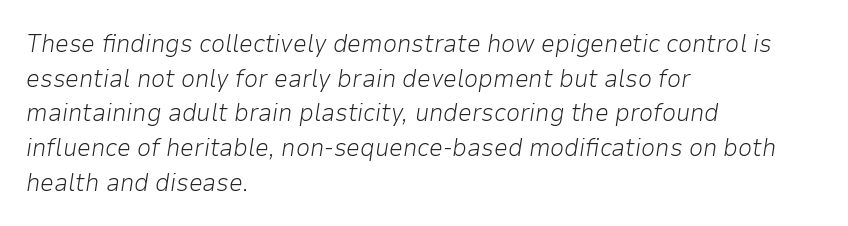
{"italic": "yes", "lean": "right", "slant_degrees": 9, "bold": "no", "underline": "no", "align": "left", "line_spacing": "normal", "line_spacing_ratio": 1.39, "letter_spacing": "normal", "letter_spacing_em": 0.0, "glyph_px": 25}
